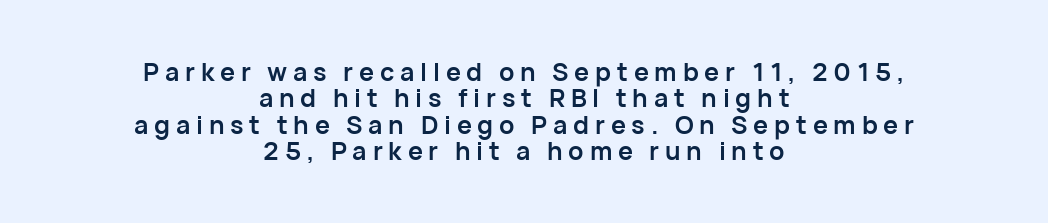
Stroke thickness is high; the sample reads as a true bold. Look at the tracking — it's clearly loosened, letters drifting apart. The compositor balanced each line on the midline. Compared with typical paragraphs, the rows here are closer together.
